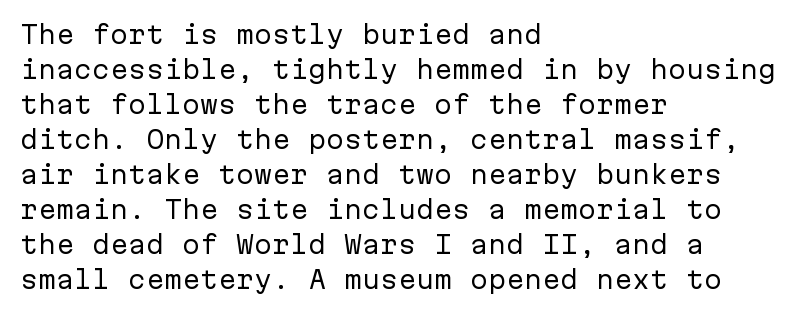
{"italic": "no", "bold": "no", "underline": "no", "align": "left", "line_spacing": "normal", "line_spacing_ratio": 1.46, "letter_spacing": "normal", "letter_spacing_em": 0.0, "glyph_px": 24}
